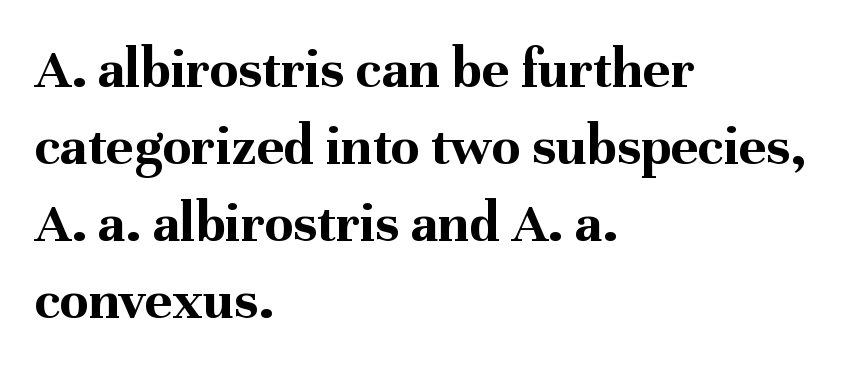
Q: Is the text bold? A: Yes.
Q: Is the text italic (slanted)? A: No, it is upright.
Q: Is the typeface a serif or a sans-serif typeface? A: Serif.
Q: Is the text underlined? A: No.
Q: How is the paragraph aligned? A: Left-aligned.
Q: Is the spacing between letters normal or unusually wide? A: Normal.
Q: Is the spacing between lines tight, normal or loose? A: Normal.
Q: Width (condensed, normal, or wide)? A: Normal.
Q: Stroke contrast? A: Medium.
Q: x-height? A: Medium.
Q: Monospaced? A: No.
